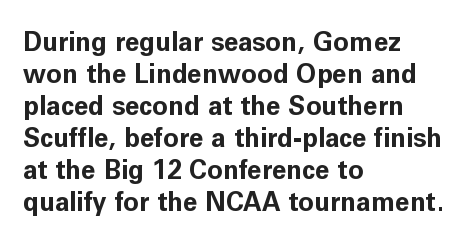
{"italic": "no", "bold": "yes", "underline": "no", "align": "left", "line_spacing_ratio": 1.23, "letter_spacing": "normal", "letter_spacing_em": 0.0, "glyph_px": 26}
